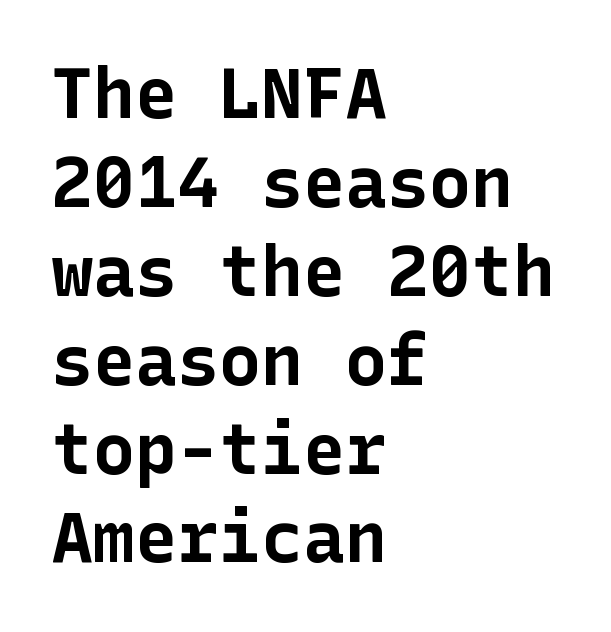
The baseline area is clear. Reading down the column, the eye jumps a familiar distance to each next line. No extra tracking has been applied to these lines. The sample has been set heavy, in full bold. The type sits square on the baseline with zero lean. Line beginnings align vertically; line endings do not.
